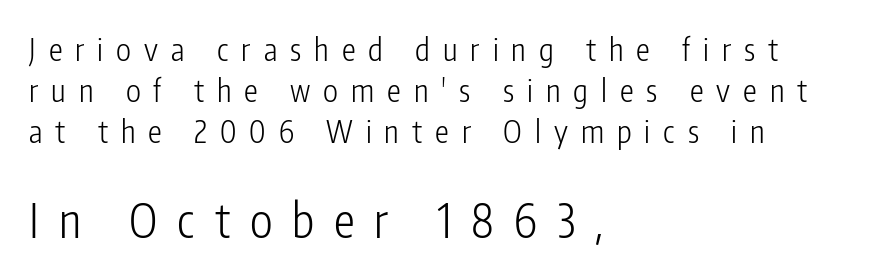
{"serif": "no", "italic": "no", "bold": "no", "weight": "light", "width": "condensed", "stroke_contrast": "low", "x_height": "medium", "monospaced": "no", "underline": "no", "align": "left", "line_spacing": "normal", "line_spacing_ratio": 1.32, "letter_spacing": "wide", "letter_spacing_em": 0.42, "larger_block": "second", "size_ratio": 1.52, "glyph_px": 47}
